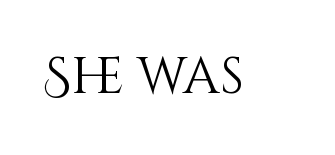
The rendering keeps characters at their native spacing. No extra ink here — the face is not bold. These lines were composed using upright roman letters. Descender tails drop into unmarked territory.
